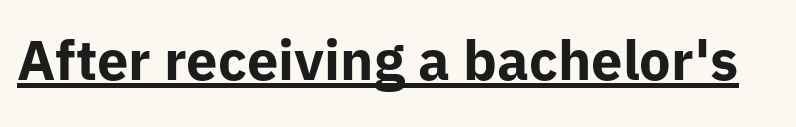
In terms of letterspacing, this is plain default setting. The letters are bold, with thick, heavy strokes. A typesetter would call this proportional, since set widths differ per character. The characters display no serif detailing; their extremities are plain. Vertical strokes here are truly vertical.
